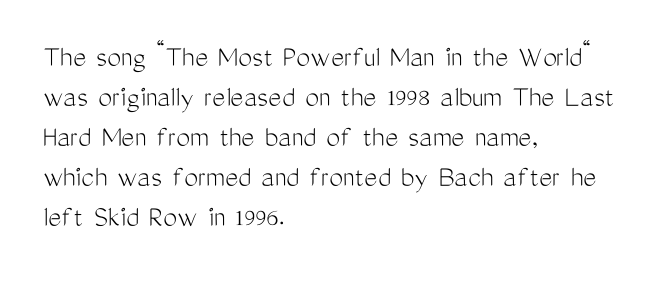
{"serif": "no", "italic": "no", "bold": "no", "weight": "light", "width": "condensed", "stroke_contrast": "medium", "x_height": "medium", "monospaced": "no", "underline": "no", "align": "left", "line_spacing": "normal", "line_spacing_ratio": 1.29, "letter_spacing": "normal", "letter_spacing_em": 0.0, "glyph_px": 31}
